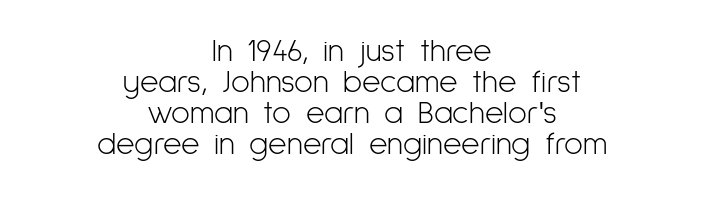
{"serif": "no", "italic": "no", "bold": "no", "weight": "light", "width": "condensed", "stroke_contrast": "low", "x_height": "medium", "monospaced": "no", "underline": "no", "align": "center", "line_spacing": "tight", "line_spacing_ratio": 0.97, "letter_spacing": "normal", "letter_spacing_em": 0.0, "glyph_px": 32}
